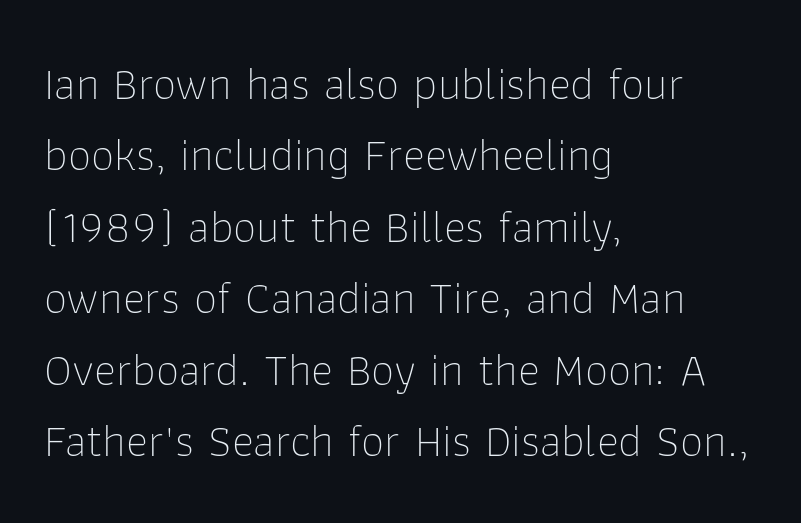
Q: Is the text bold? A: No.
Q: Is the text italic (slanted)? A: No, it is upright.
Q: Is the typeface a serif or a sans-serif typeface? A: Sans-serif.
Q: Is the text underlined? A: No.
Q: How is the paragraph aligned? A: Left-aligned.
Q: Is the spacing between letters normal or unusually wide? A: Normal.
Q: Is the spacing between lines tight, normal or loose? A: Normal.
Q: Width (condensed, normal, or wide)? A: Normal.
Q: Stroke contrast? A: Low.
Q: x-height? A: Medium.
Q: Monospaced? A: No.
